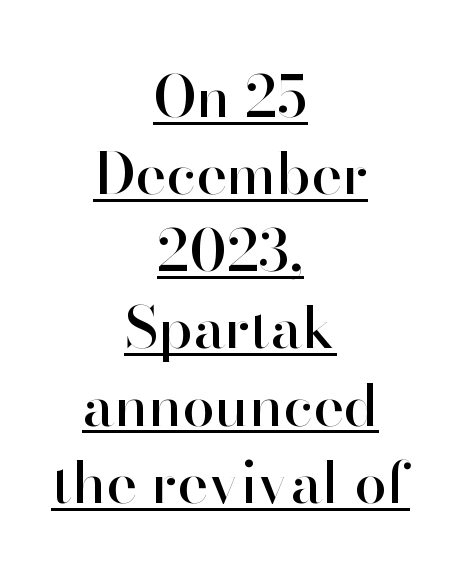
Q: Is the text italic (slanted)? A: No, it is upright.
Q: Is the typeface a serif or a sans-serif typeface? A: Sans-serif.
Q: Is the text underlined? A: Yes.
Q: How is the paragraph aligned? A: Centered.
Q: Is the spacing between letters normal or unusually wide? A: Normal.
Q: Is the spacing between lines tight, normal or loose? A: Normal.
Q: Width (condensed, normal, or wide)? A: Normal.
Q: Stroke contrast? A: High.
Q: x-height? A: Small.
Q: Monospaced? A: No.
